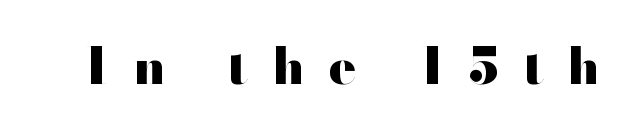
Look at the tracking — it's clearly loosened, letters drifting apart. The baseline area is clear. Spacing verdict: proportional, widths tailored to each character. Heavy-handed strokes throughout: this text is bold. Quick note: not italic, upright.
